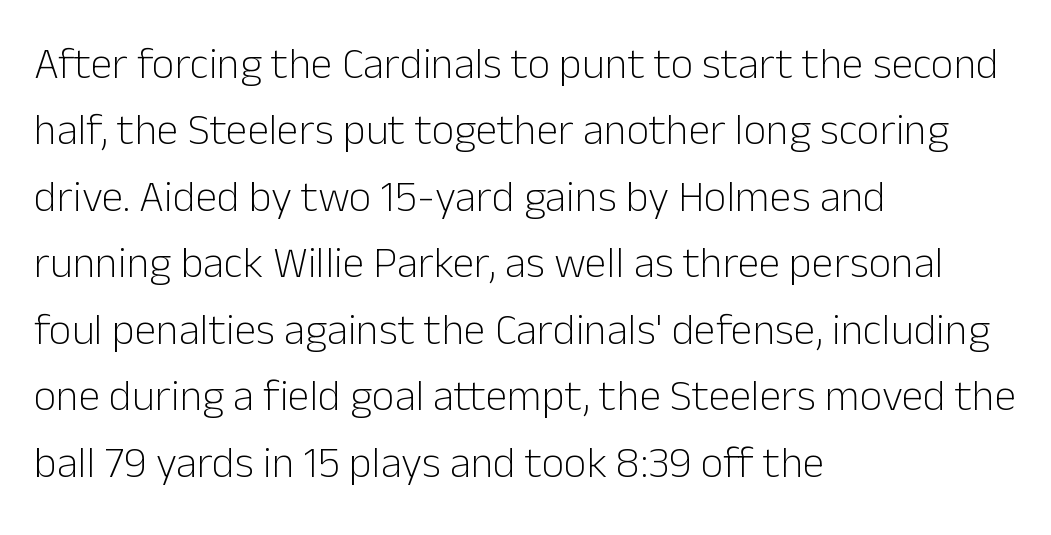
Q: Is the text bold? A: No.
Q: Is the text italic (slanted)? A: No, it is upright.
Q: Is the typeface a serif or a sans-serif typeface? A: Sans-serif.
Q: Is the text underlined? A: No.
Q: How is the paragraph aligned? A: Left-aligned.
Q: Is the spacing between letters normal or unusually wide? A: Normal.
Q: Is the spacing between lines tight, normal or loose? A: Normal.
Q: Width (condensed, normal, or wide)? A: Normal.
Q: Stroke contrast? A: Low.
Q: x-height? A: Medium.
Q: Monospaced? A: No.
